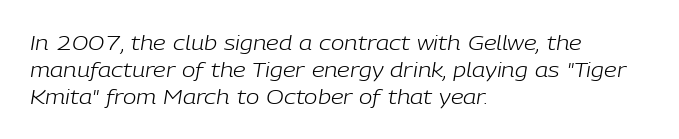
Glance below the letters and you will spot only blank space. Casual observation: everything's shoved over to the left. Look at the tracking — it's just the regular setting, nothing added. On a weight scale, this lands at 450 or below. Students, observe: this is what conventionally led text looks like.
